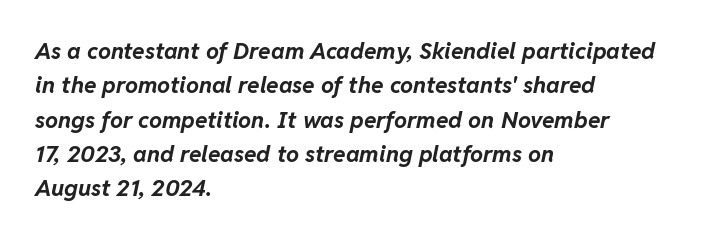
{"italic": "yes", "lean": "right", "slant_degrees": 11, "bold": "yes", "underline": "no", "align": "left", "line_spacing": "normal", "line_spacing_ratio": 1.49, "letter_spacing": "normal", "letter_spacing_em": 0.0, "glyph_px": 23}
